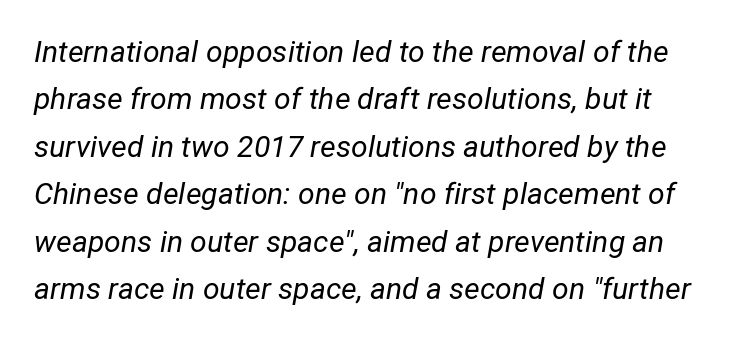
The image shows 30 px regular-weight type, italic (leaning right); set normal line spacing (1.58x), normal letter spacing, not underlined; low stroke contrast and a medium x-height.
